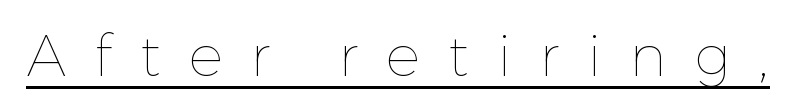
{"italic": "no", "bold": "no", "weight": "thin", "width": "normal", "stroke_contrast": "low", "x_height": "medium", "monospaced": "no", "underline": "yes", "letter_spacing": "wide", "letter_spacing_em": 0.5, "glyph_px": 57}
